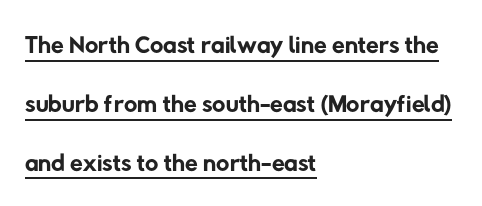
{"serif": "no", "bold": "no", "weight": "regular", "width": "normal", "stroke_contrast": "low", "x_height": "medium", "monospaced": "no", "underline": "yes", "align": "left", "line_spacing": "normal", "line_spacing_ratio": 1.59, "letter_spacing": "normal", "letter_spacing_em": 0.0, "glyph_px": 37}
